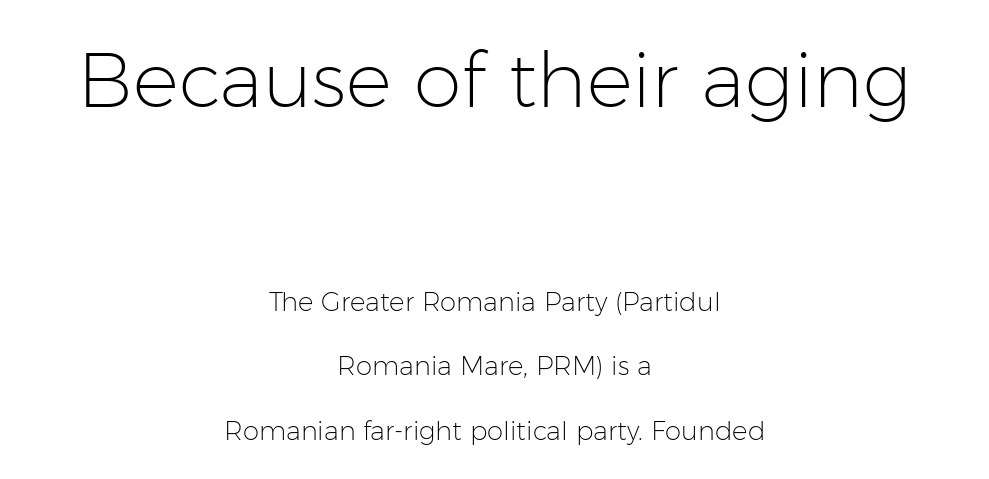
Q: Is the text bold? A: No.
Q: Is the text italic (slanted)? A: No, it is upright.
Q: Is the typeface a serif or a sans-serif typeface? A: Sans-serif.
Q: Is the text underlined? A: No.
Q: How is the paragraph aligned? A: Centered.
Q: Is the spacing between letters normal or unusually wide? A: Normal.
Q: Is the spacing between lines tight, normal or loose? A: Loose.
Q: Which block of text is set in a larger size, the first (top) or the second (bottom)? A: The first (top) one.
Q: Width (condensed, normal, or wide)? A: Normal.
Q: Stroke contrast? A: Low.
Q: x-height? A: Medium.
Q: Monospaced? A: No.
